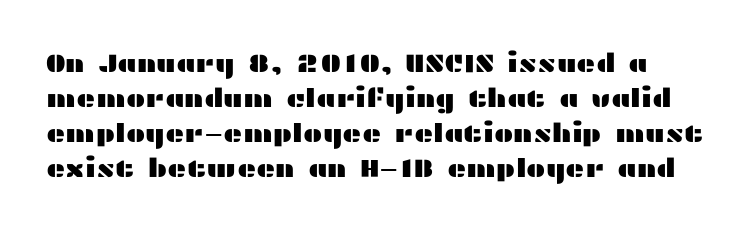
{"italic": "no", "underline": "no", "line_spacing": "normal", "line_spacing_ratio": 1.34, "letter_spacing": "normal", "letter_spacing_em": 0.0, "glyph_px": 26}
